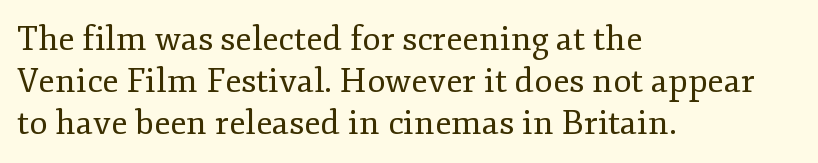
{"serif": "yes", "italic": "no", "bold": "no", "weight": "regular", "width": "normal", "stroke_contrast": "low", "x_height": "small", "monospaced": "no", "underline": "no", "align": "left", "line_spacing_ratio": 1.24, "letter_spacing": "normal", "letter_spacing_em": 0.0, "glyph_px": 34}
